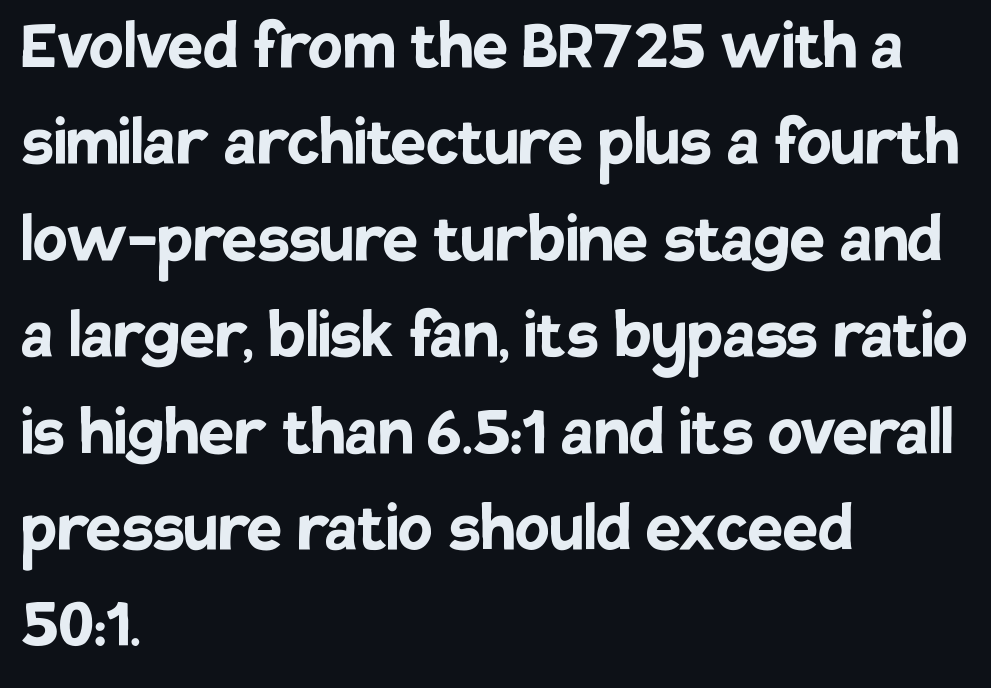
Q: Is the text bold? A: Yes.
Q: Is the text italic (slanted)? A: No, it is upright.
Q: Is the typeface a serif or a sans-serif typeface? A: Sans-serif.
Q: Is the text underlined? A: No.
Q: How is the paragraph aligned? A: Left-aligned.
Q: Is the spacing between letters normal or unusually wide? A: Normal.
Q: Width (condensed, normal, or wide)? A: Normal.
Q: Stroke contrast? A: Low.
Q: x-height? A: Large.
Q: Monospaced? A: No.
